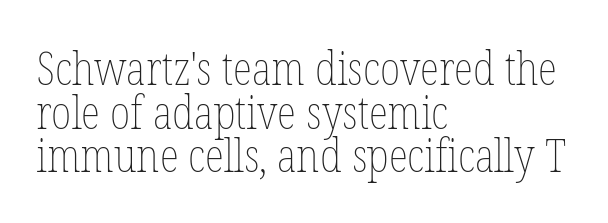
{"italic": "no", "bold": "no", "weight": "thin", "width": "condensed", "stroke_contrast": "low", "x_height": "medium", "monospaced": "no", "underline": "no", "align": "left", "line_spacing": "tight", "line_spacing_ratio": 0.97, "letter_spacing": "normal", "letter_spacing_em": 0.0, "glyph_px": 45}
